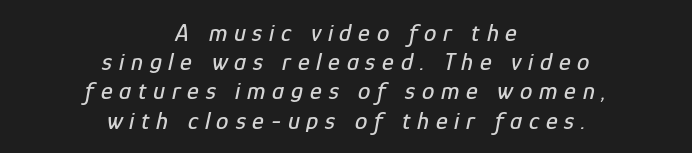
Just letters on the line, the space beneath them empty. The compositor balanced each line on the midline. The axis of the letterforms is tilted away from vertical. Honestly, the letter spacing is so wide it's the main thing you notice.
